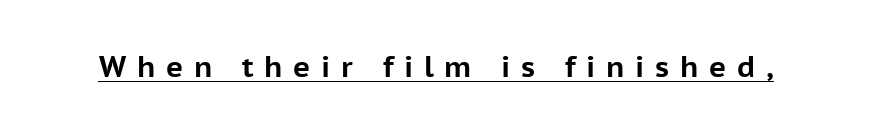
The image shows 29 px bold sans-serif type, upright; set unusually wide letter spacing (+0.37 em), underlined; low stroke contrast and a medium x-height.
